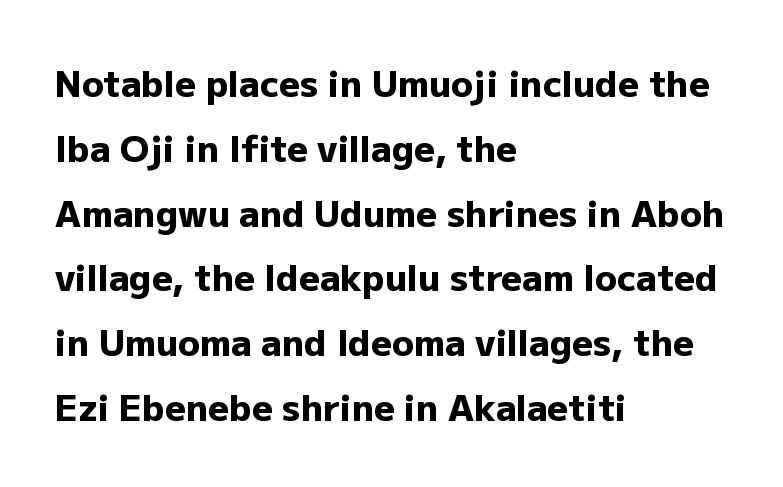
Q: Is the text bold? A: Yes.
Q: Is the text italic (slanted)? A: No, it is upright.
Q: Is the typeface a serif or a sans-serif typeface? A: Sans-serif.
Q: Is the text underlined? A: No.
Q: How is the paragraph aligned? A: Left-aligned.
Q: Is the spacing between letters normal or unusually wide? A: Normal.
Q: Width (condensed, normal, or wide)? A: Normal.
Q: Stroke contrast? A: Low.
Q: x-height? A: Medium.
Q: Monospaced? A: No.
